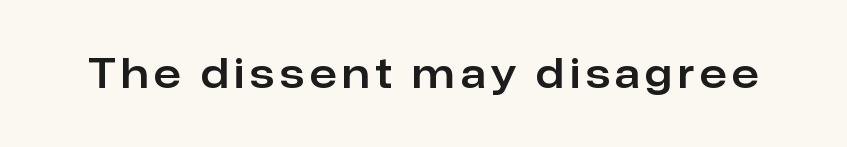
The image shows 40 px sans-serif type, upright; set not underlined; low stroke contrast and a medium x-height.
